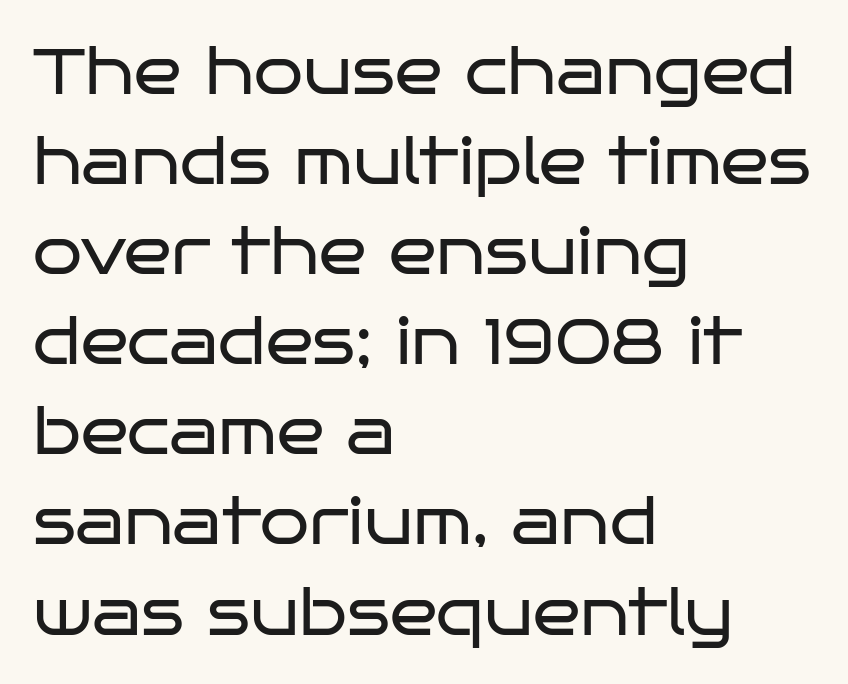
Type style note: lacks serifs. A classic flush-left, rag-right setting is used for this passage. Whoever set this chose a conventional vertical rhythm. Observe the ordinary spacing: letters are neighbours, not strangers. Anything drawn beneath the words? Only blank space.
